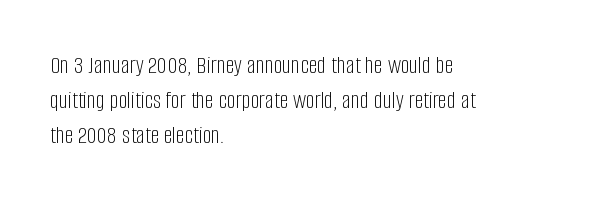
The image shows 25 px text type, upright; set left-aligned, normal line spacing (1.41x), normal letter spacing, not underlined.
